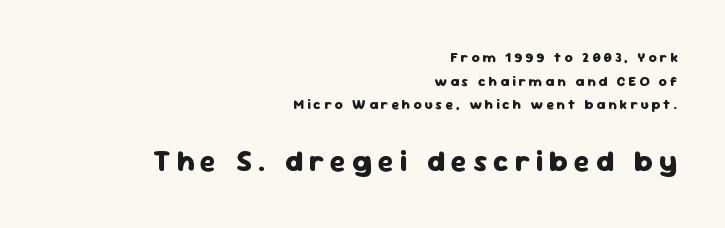
{"serif": "no", "italic": "no", "bold": "yes", "weight": "heavy", "width": "normal", "stroke_contrast": "low", "x_height": "medium", "monospaced": "no", "underline": "no", "align": "right", "line_spacing": "normal", "line_spacing_ratio": 1.68, "letter_spacing": "wide", "letter_spacing_em": 0.21, "larger_block": "second", "size_ratio": 2.07, "glyph_px": 29}
